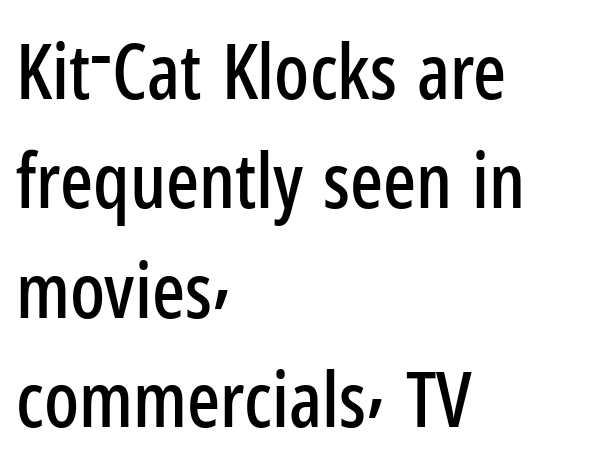
The image shows 77 px condensed sans-serif type, upright; set left-aligned, normal line spacing (1.42x), normal letter spacing, not underlined; low stroke contrast and a medium x-height.
